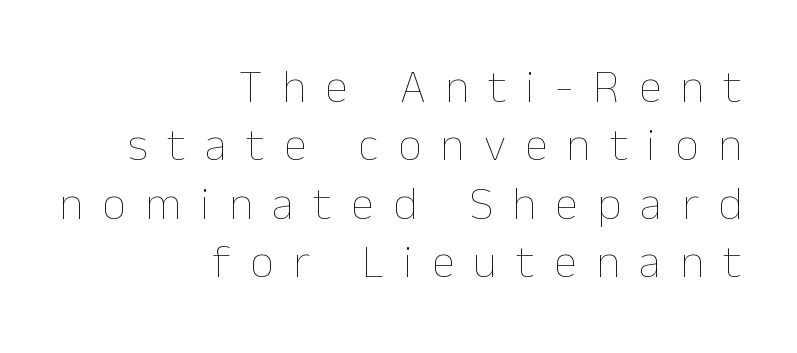
The strokes carry an ordinary text weight at most. All the whitespace from short lines collects on the left. Bare-footed words on every line. This sample has the flowing, uneven cadence of proportional lettering.
